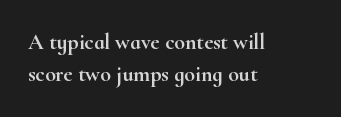
Bare-footed words on every line. The space between consecutive lines is moderate. Caption: standard tracking, unaltered. The lettering holds an erect, upright posture throughout. The text block is weighted toward the left margin, trailing off unevenly rightward.
